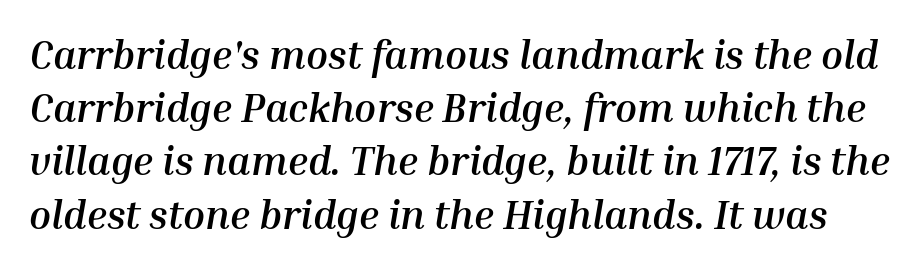
The image shows 40 px semibold type, italic (leaning right); set normal line spacing (1.33x), normal letter spacing, not underlined; medium stroke contrast and a medium x-height.
